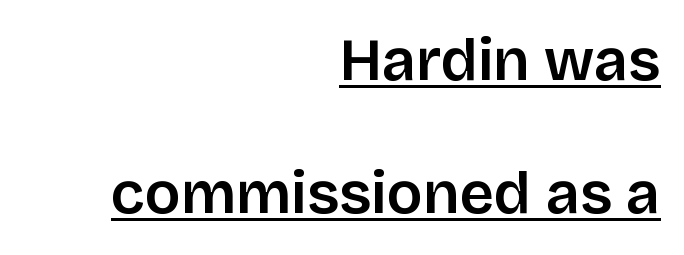
The image shows 60 px sans-serif type, upright; set right-aligned, loose line spacing (2.22x), normal letter spacing, underlined; low stroke contrast and a large x-height.
